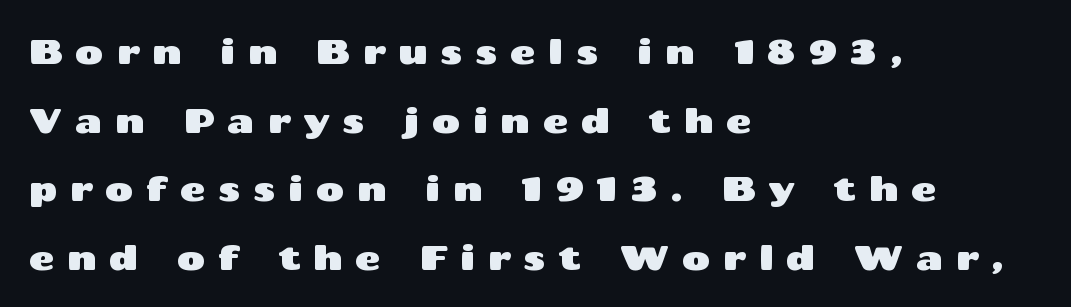
Q: Is the text italic (slanted)? A: No, it is upright.
Q: Is the typeface a serif or a sans-serif typeface? A: Sans-serif.
Q: Is the text underlined? A: No.
Q: How is the paragraph aligned? A: Left-aligned.
Q: Is the spacing between letters normal or unusually wide? A: Unusually wide.
Q: Is the spacing between lines tight, normal or loose? A: Loose.
Q: Width (condensed, normal, or wide)? A: Wide.
Q: Stroke contrast? A: Medium.
Q: x-height? A: Medium.
Q: Monospaced? A: No.
